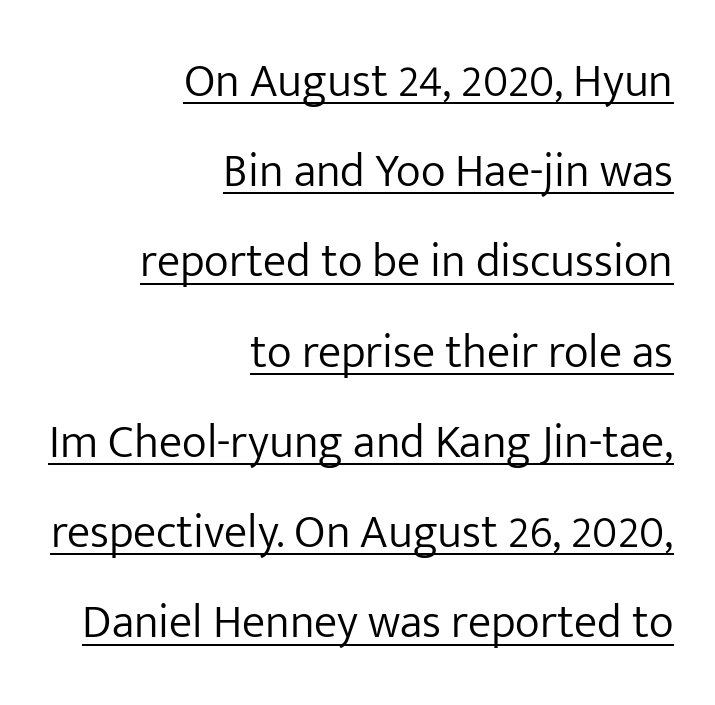
{"serif": "no", "italic": "no", "bold": "no", "weight": "light", "width": "normal", "stroke_contrast": "low", "x_height": "medium", "monospaced": "no", "underline": "yes", "align": "right", "line_spacing": "loose", "line_spacing_ratio": 1.92, "letter_spacing": "normal", "letter_spacing_em": 0.0, "glyph_px": 47}
